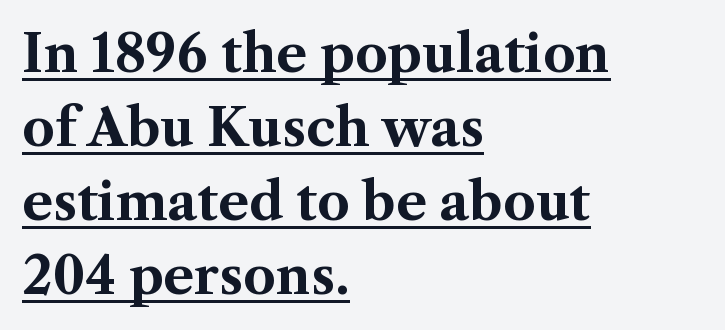
{"serif": "yes", "italic": "no", "bold": "yes", "weight": "bold", "width": "normal", "stroke_contrast": "medium", "x_height": "medium", "monospaced": "no", "underline": "yes", "align": "left", "line_spacing": "normal", "line_spacing_ratio": 1.45, "letter_spacing": "normal", "letter_spacing_em": 0.0, "glyph_px": 51}
